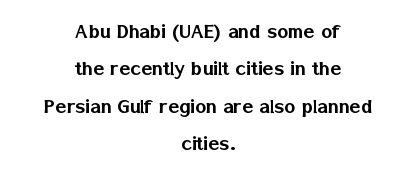
The image shows 23 px text type, upright; set centered, normal line spacing (1.62x), normal letter spacing, not underlined.
